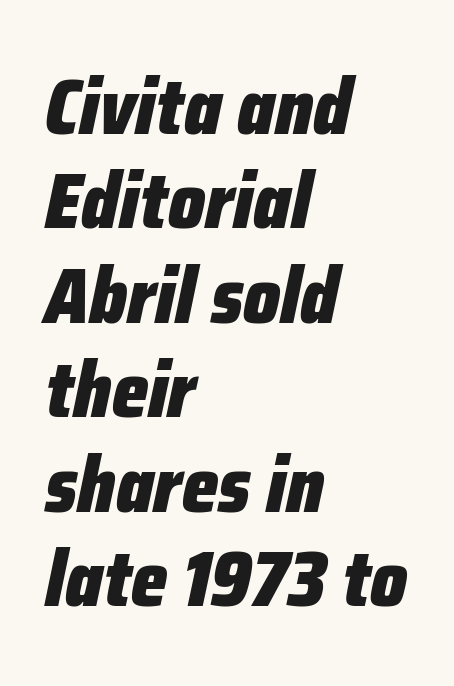
{"italic": "yes", "lean": "right", "slant_degrees": 12, "bold": "yes", "weight": "heavy", "width": "condensed", "stroke_contrast": "low", "x_height": "medium", "monospaced": "no", "underline": "no", "align": "left", "line_spacing_ratio": 1.21, "letter_spacing": "normal", "letter_spacing_em": 0.0, "glyph_px": 78}
